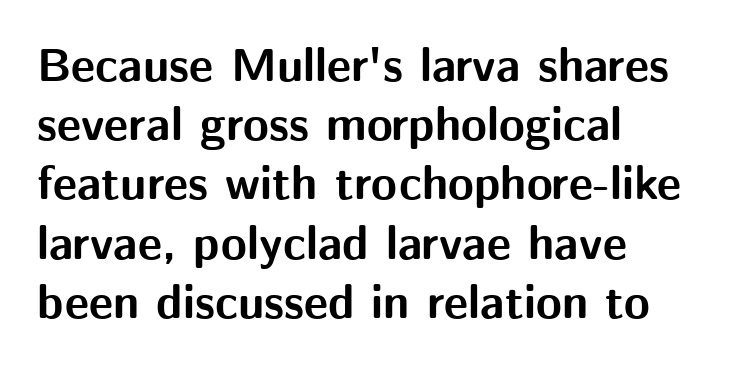
{"serif": "no", "italic": "no", "bold": "yes", "weight": "bold", "width": "normal", "stroke_contrast": "medium", "x_height": "medium", "monospaced": "no", "underline": "no", "align": "left", "line_spacing": "normal", "line_spacing_ratio": 1.26, "letter_spacing": "normal", "letter_spacing_em": 0.0, "glyph_px": 47}
